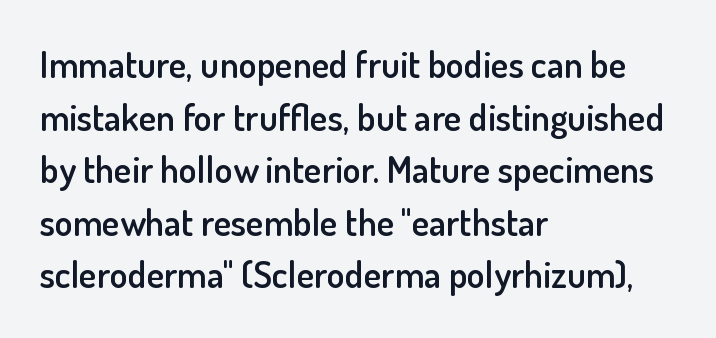
Q: Is the text bold? A: Semi-bold.
Q: Is the text italic (slanted)? A: No, it is upright.
Q: Is the typeface a serif or a sans-serif typeface? A: Sans-serif.
Q: Is the text underlined? A: No.
Q: How is the paragraph aligned? A: Left-aligned.
Q: Is the spacing between letters normal or unusually wide? A: Normal.
Q: Is the spacing between lines tight, normal or loose? A: Normal.
Q: Width (condensed, normal, or wide)? A: Normal.
Q: Stroke contrast? A: Low.
Q: x-height? A: Small.
Q: Monospaced? A: No.
